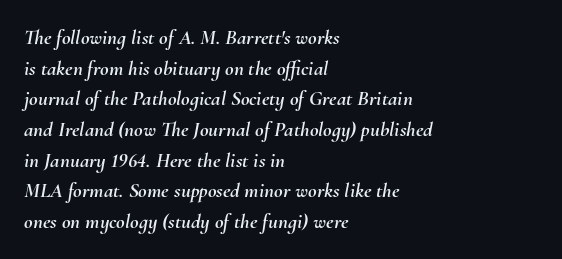
The image shows 21 px text type, italic (leaning right); set left-aligned, normal line spacing (1.46x), normal letter spacing, not underlined.
